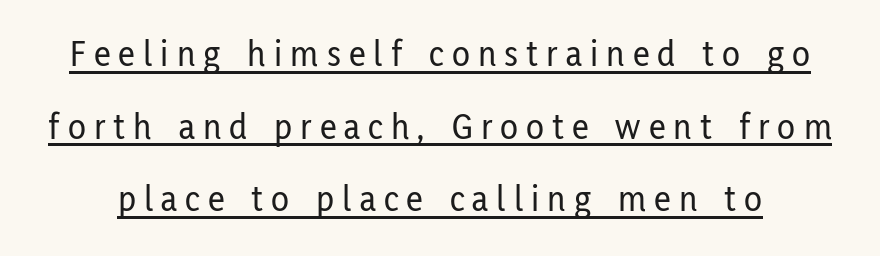
{"serif": "no", "italic": "no", "width": "condensed", "stroke_contrast": "low", "x_height": "medium", "monospaced": "no", "underline": "yes", "line_spacing": "loose", "line_spacing_ratio": 1.96, "letter_spacing": "wide", "letter_spacing_em": 0.22, "glyph_px": 37}
